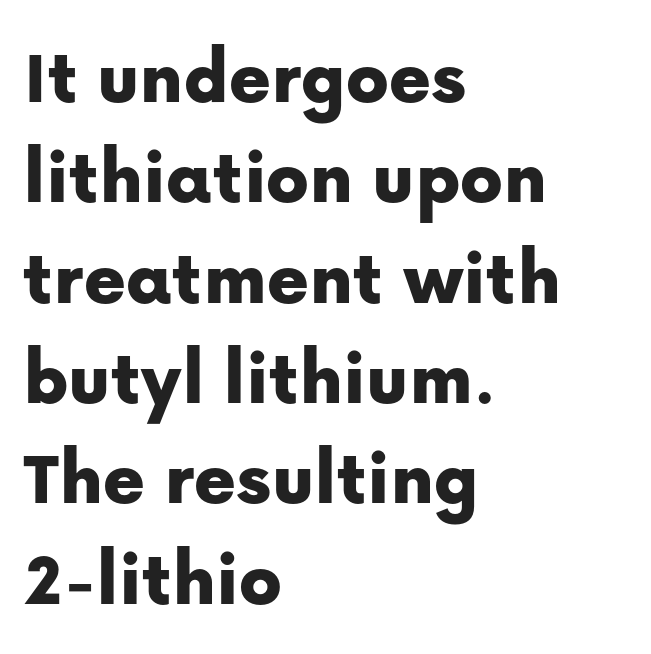
Compared with typical body copy, the letter spacing here is the same. Vertical strokes here are truly vertical. Stroke terminals: plain, sans-serif. You could not count columns in this text — the font is proportionally spaced. The setting favours the left margin, as ordinary paragraphs usually do.
